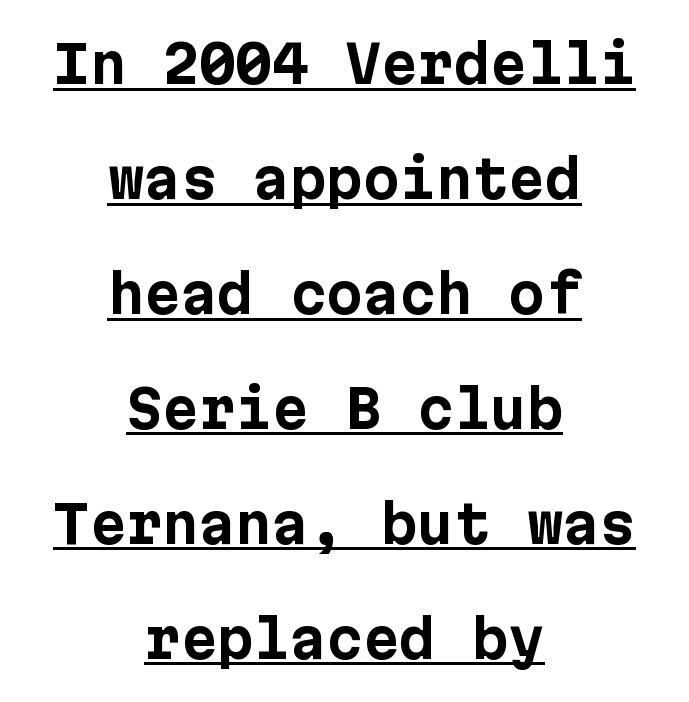
The designer went with a sans here, leaving each stem footless. The passage shown is emphatically bold. This rendering leaves character spacing at its baseline value. Alignment: centered. The letters stand straight up with perfectly vertical stems. The words here are underlined.
